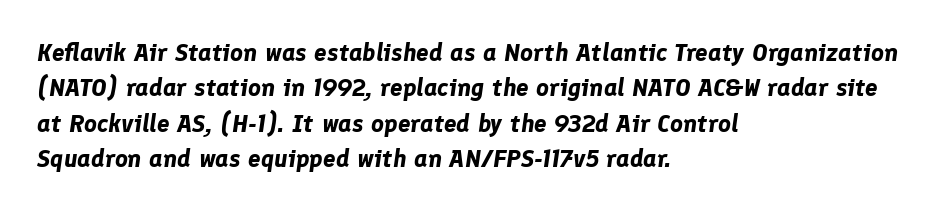
The image shows 25 px bold type, italic (leaning right); set left-aligned, normal line spacing (1.42x), normal letter spacing, not underlined.
